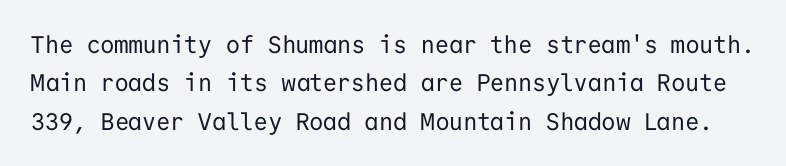
Q: Is the text bold? A: No.
Q: Is the text italic (slanted)? A: No, it is upright.
Q: Is the text underlined? A: No.
Q: Is the spacing between letters normal or unusually wide? A: Normal.
Q: Is the spacing between lines tight, normal or loose? A: Normal.
